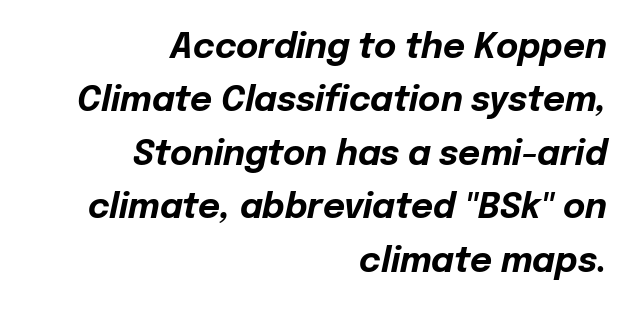
A typesetter would mark this as italic. Heft: maximum for text — a bold. The passage shown has conventional tracking throughout. Does the leading feel generous? No, just average. The paragraph has a hard right edge and a soft left edge.
